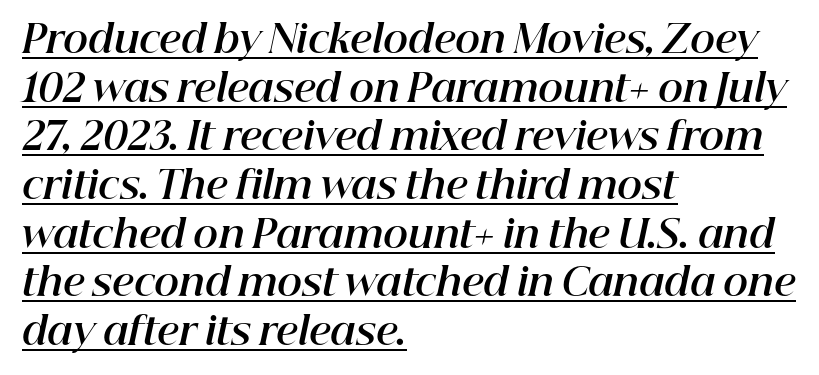
This sample uses an oblique cut, with every glyph tilted off the vertical. A typesetter would call this proportional, since set widths differ per character. The passage is arranged the way most books set body copy — flush left. Look at the stroke-to-counter ratio: heavy, a bold. Honestly, the letter spacing is just normal — you wouldn't notice it. The rows are spaced the way most documents space them.
